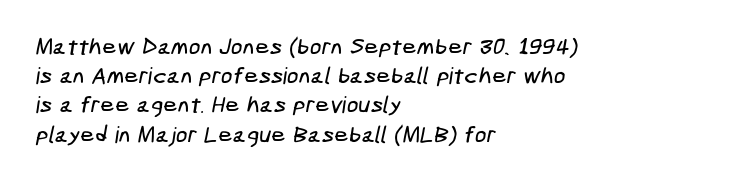
This rendering features lettering with no underline. Leading: standard. This rendering uses left alignment, leaving the right contour irregular. The passage shown has conventional tracking throughout.
